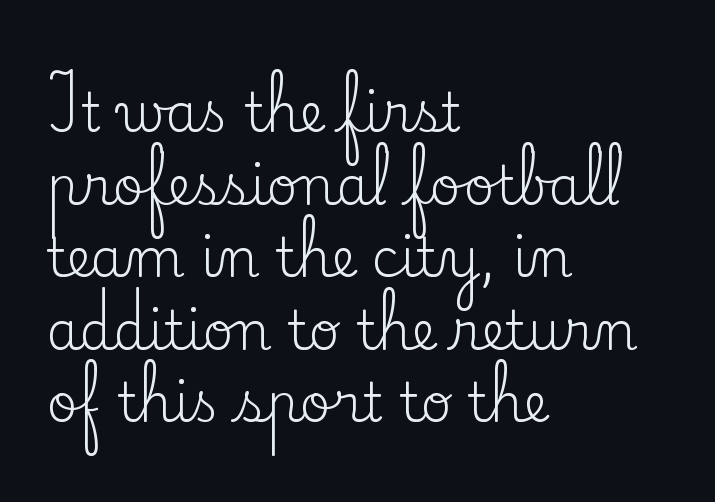
The image shows 53 px regular-weight type, upright; set left-aligned, normal line spacing (1.37x), normal letter spacing, not underlined; low stroke contrast and a small x-height.
